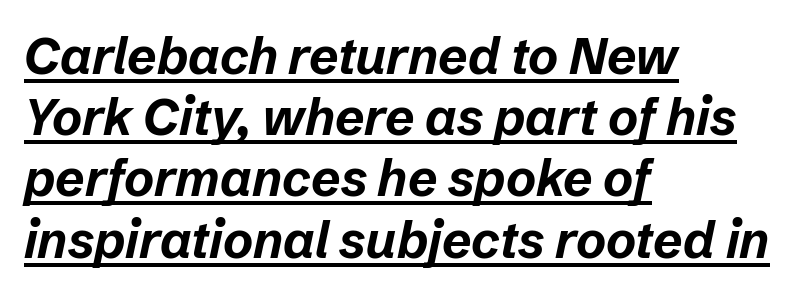
{"italic": "yes", "lean": "right", "slant_degrees": 12, "bold": "yes", "weight": "bold", "width": "normal", "stroke_contrast": "low", "x_height": "medium", "monospaced": "no", "underline": "yes", "align": "left", "line_spacing_ratio": 1.2, "letter_spacing": "normal", "letter_spacing_em": 0.0, "glyph_px": 51}
